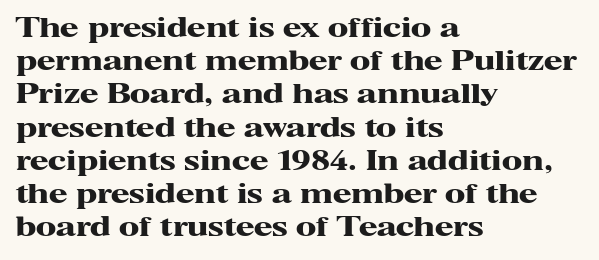
Q: Is the text bold? A: Yes.
Q: Is the text italic (slanted)? A: No, it is upright.
Q: Is the text underlined? A: No.
Q: How is the paragraph aligned? A: Left-aligned.
Q: Is the spacing between letters normal or unusually wide? A: Normal.
